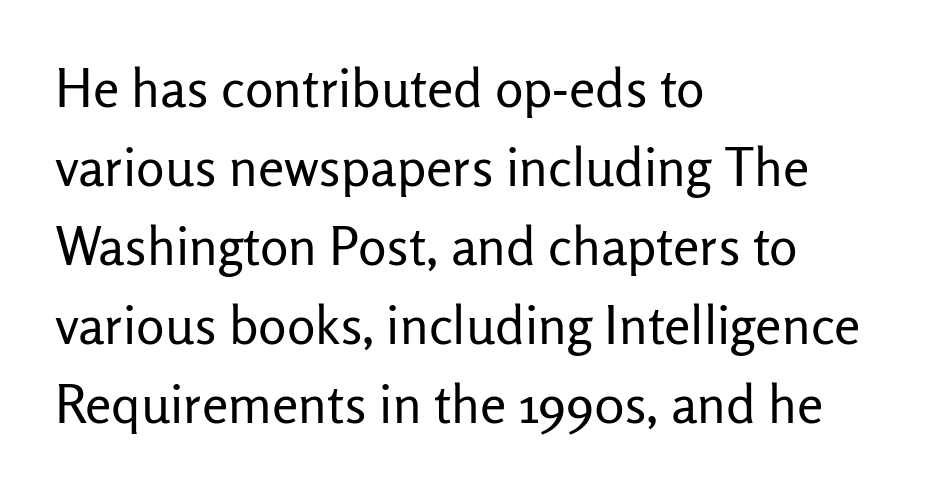
{"serif": "no", "italic": "no", "bold": "no", "weight": "regular", "width": "normal", "stroke_contrast": "low", "x_height": "medium", "monospaced": "no", "underline": "no", "align": "left", "line_spacing": "normal", "line_spacing_ratio": 1.49, "letter_spacing": "normal", "letter_spacing_em": 0.0, "glyph_px": 53}
